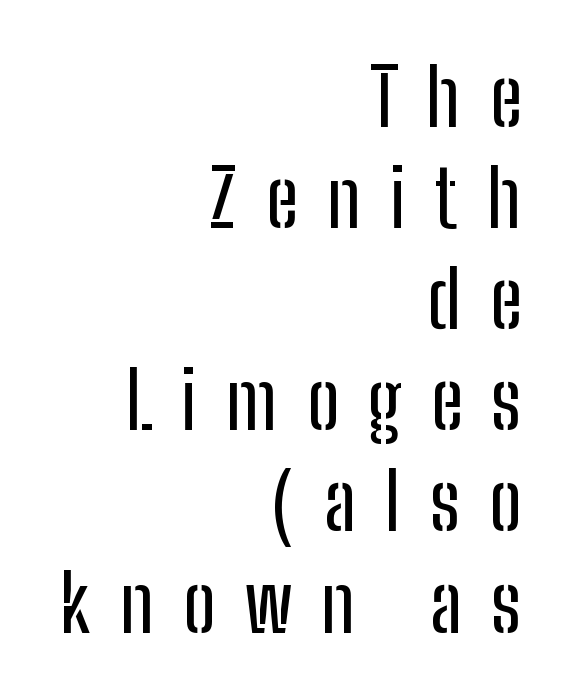
Interline gaps are of average width in this sample. This sample uses expanded letter spacing, leaving extra air between glyphs. Horizontally, the lines are justified to the trailing edge only. A clean baseline with only descenders dipping below it.
